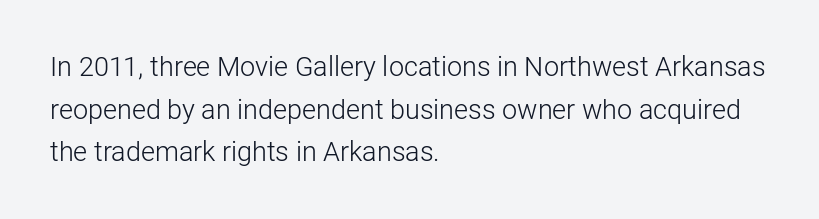
Q: Is the text bold? A: No.
Q: Is the text italic (slanted)? A: No, it is upright.
Q: Is the text underlined? A: No.
Q: How is the paragraph aligned? A: Left-aligned.
Q: Is the spacing between letters normal or unusually wide? A: Normal.
Q: Is the spacing between lines tight, normal or loose? A: Normal.
